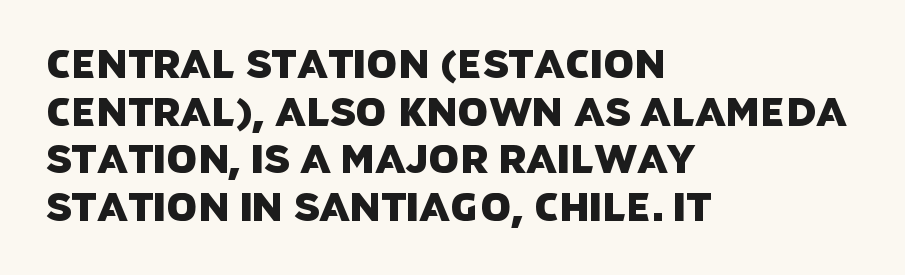
The image shows 39 px sans-serif type; set left-aligned, line spacing 1.22x, normal letter spacing, not underlined; low stroke contrast and a large x-height.
